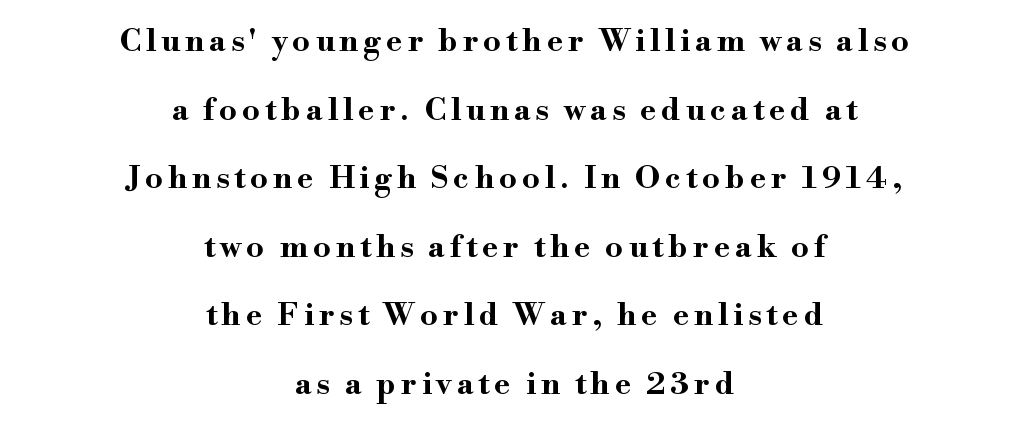
Q: Is the text bold? A: Yes.
Q: Is the text italic (slanted)? A: No, it is upright.
Q: Is the typeface a serif or a sans-serif typeface? A: Serif.
Q: Is the text underlined? A: No.
Q: How is the paragraph aligned? A: Centered.
Q: Is the spacing between lines tight, normal or loose? A: Loose.
Q: Width (condensed, normal, or wide)? A: Wide.
Q: Stroke contrast? A: High.
Q: x-height? A: Small.
Q: Monospaced? A: No.
